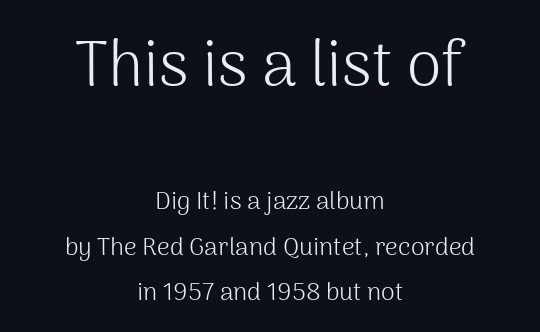
A sans-serif font was chosen for this passage. The letters look calm and open, with moderate or lighter stems. Descender tails drop into unmarked territory. Character widths vary here, with narrow letters taking less room than wide ones. Block one is the big one; block two sits smaller underneath. The letters stand straight up with perfectly vertical stems.
